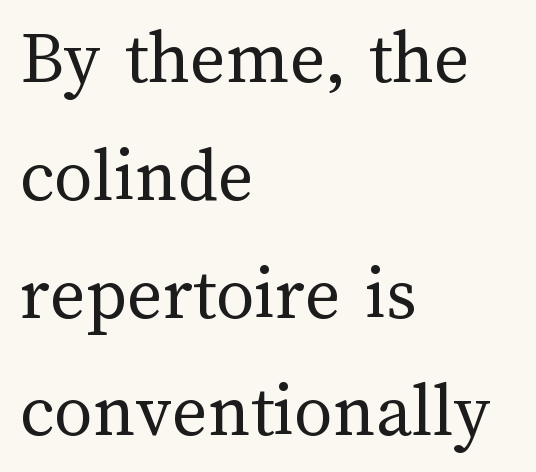
Q: Is the text bold? A: No.
Q: Is the text italic (slanted)? A: No, it is upright.
Q: Is the text underlined? A: No.
Q: How is the paragraph aligned? A: Left-aligned.
Q: Is the spacing between letters normal or unusually wide? A: Normal.
Q: Is the spacing between lines tight, normal or loose? A: Normal.
Q: Width (condensed, normal, or wide)? A: Normal.
Q: Stroke contrast? A: Medium.
Q: x-height? A: Medium.
Q: Monospaced? A: No.
